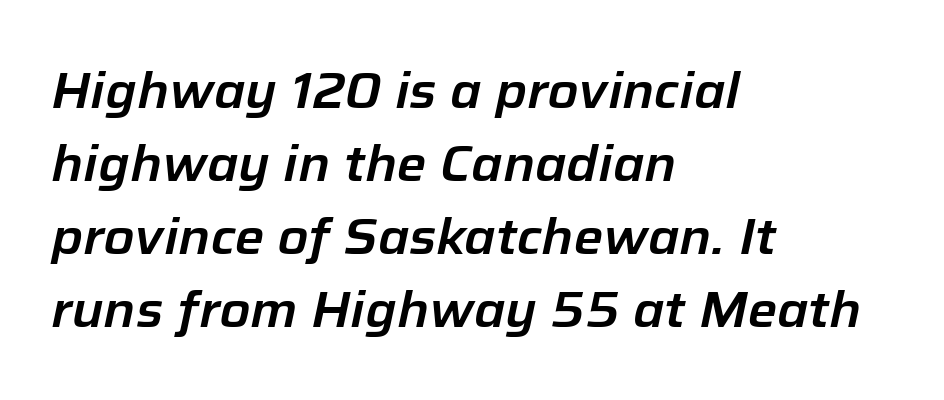
Q: Is the text italic (slanted)? A: Yes, it leans right by about 12 degrees.
Q: Is the text underlined? A: No.
Q: How is the paragraph aligned? A: Left-aligned.
Q: Is the spacing between letters normal or unusually wide? A: Normal.
Q: Is the spacing between lines tight, normal or loose? A: Normal.
Q: Width (condensed, normal, or wide)? A: Normal.
Q: Stroke contrast? A: Low.
Q: x-height? A: Medium.
Q: Monospaced? A: No.
